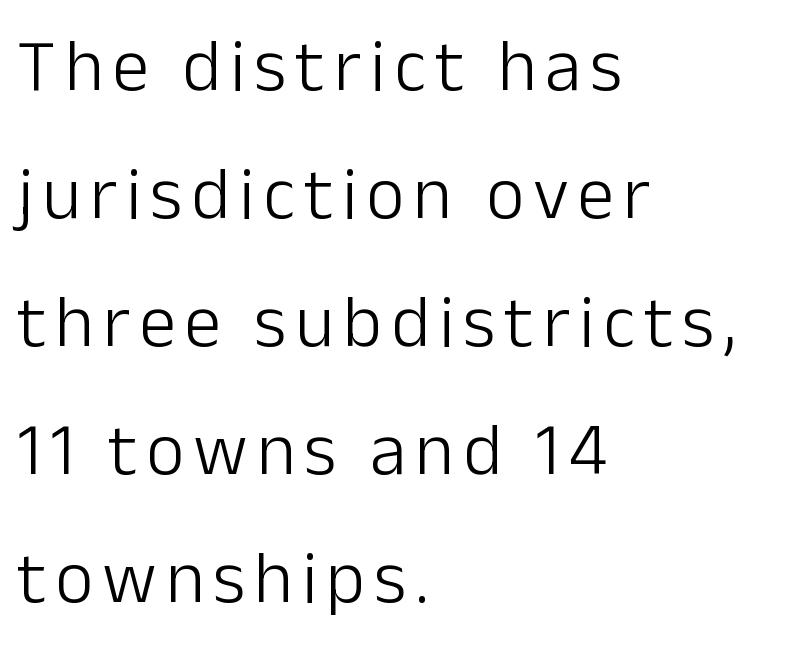
Is this a sans? Yes — the strokes have no serifs. The typeface has the unassuming heft of standard copy or less. Plain, unruled lines of type. The ragged edge is on the right, which tells us the setting is flush left. This sample uses an upright cut, with every glyph sitting square on the baseline.
